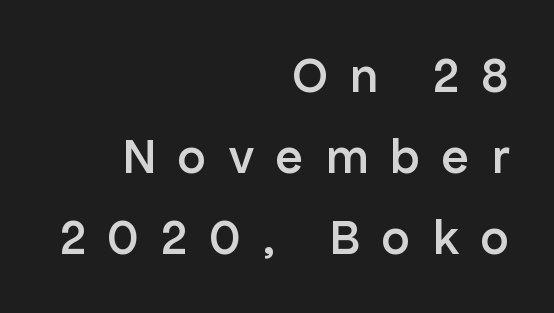
{"serif": "no", "italic": "no", "bold": "semi", "weight": "semibold", "width": "normal", "stroke_contrast": "low", "x_height": "medium", "monospaced": "no", "underline": "no", "align": "right", "line_spacing": "normal", "line_spacing_ratio": 1.62, "letter_spacing": "wide", "letter_spacing_em": 0.45, "glyph_px": 50}
